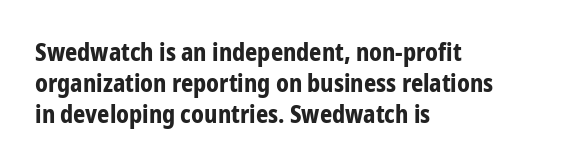
Q: Is the text bold? A: Yes.
Q: Is the text italic (slanted)? A: No, it is upright.
Q: Is the text underlined? A: No.
Q: How is the paragraph aligned? A: Left-aligned.
Q: Is the spacing between letters normal or unusually wide? A: Normal.
Q: Is the spacing between lines tight, normal or loose? A: Normal.
